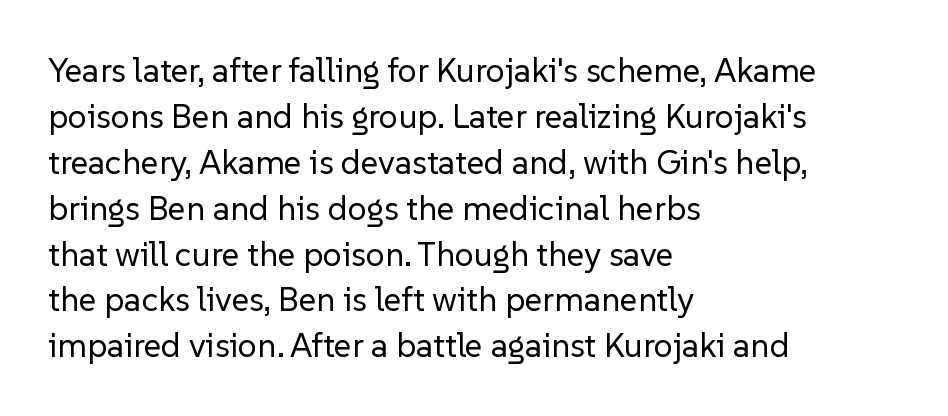
Q: Is the text bold? A: No.
Q: Is the text italic (slanted)? A: No, it is upright.
Q: Is the typeface a serif or a sans-serif typeface? A: Sans-serif.
Q: Is the text underlined? A: No.
Q: How is the paragraph aligned? A: Left-aligned.
Q: Is the spacing between letters normal or unusually wide? A: Normal.
Q: Is the spacing between lines tight, normal or loose? A: Normal.
Q: Width (condensed, normal, or wide)? A: Normal.
Q: Stroke contrast? A: Low.
Q: x-height? A: Medium.
Q: Monospaced? A: No.
